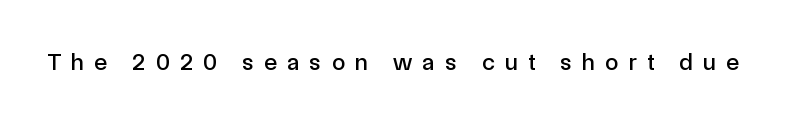
The image shows 24 px text type, upright; set unusually wide letter spacing (+0.43 em), not underlined.
